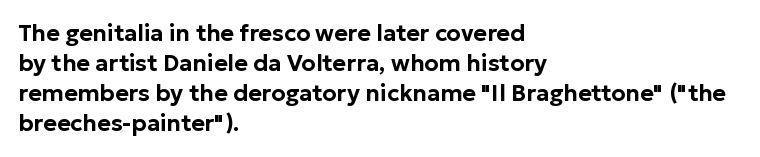
The image shows 23 px text type, upright; set left-aligned, normal line spacing (1.31x), normal letter spacing, not underlined.
